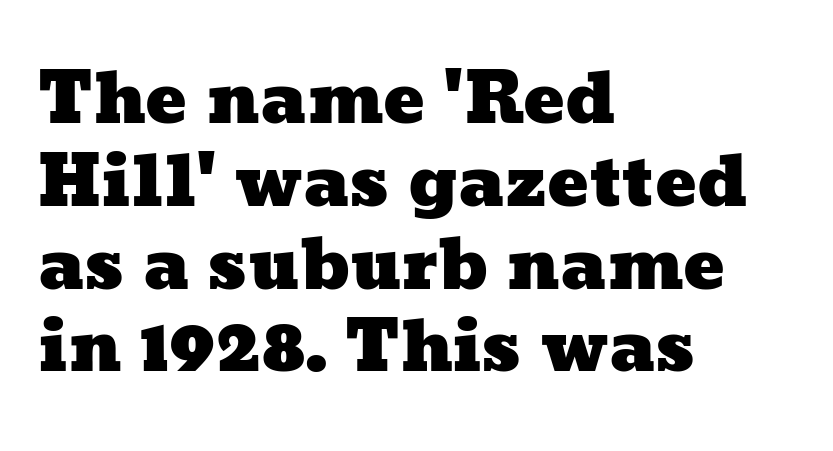
{"width": "wide", "stroke_contrast": "low", "x_height": "medium", "monospaced": "no", "underline": "no", "align": "left", "line_spacing_ratio": 1.2, "letter_spacing": "normal", "letter_spacing_em": 0.0, "glyph_px": 69}
